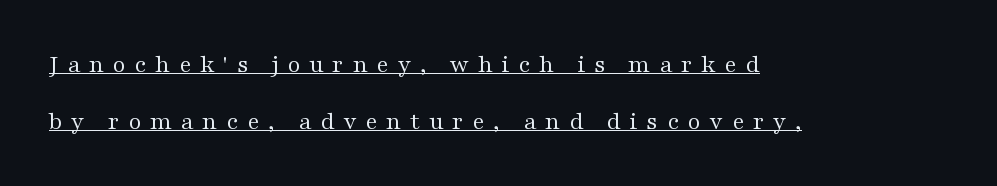
This reads as an unemphasized weight, regular at the heaviest. Display-style spreading of the glyphs; the letterfit is very open. A rule runs beneath these lines of type. Nope, not italic — everything's standing straight. In terms of leading, this rendering errs on the spacious side. The paragraph shown leans on its left margin.
